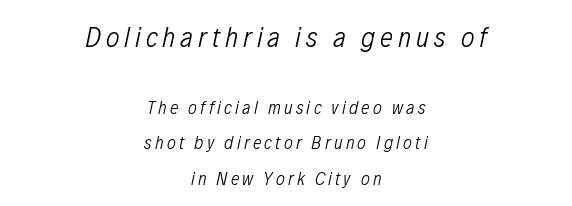
{"italic": "yes", "lean": "right", "slant_degrees": 12, "bold": "no", "weight": "light", "width": "condensed", "stroke_contrast": "low", "x_height": "medium", "monospaced": "no", "underline": "no", "align": "center", "line_spacing_ratio": 1.86, "larger_block": "first", "size_ratio": 1.53, "glyph_px": 29}
